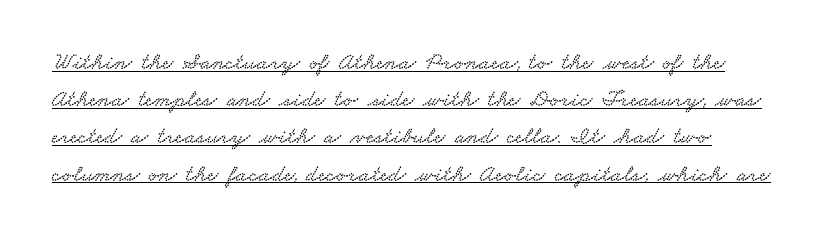
The image shows 24 px text type; set normal line spacing (1.55x), normal letter spacing, underlined.
